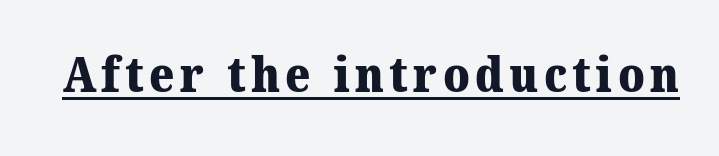
Is this a sans? No — the strokes have serifs. These characters rest on top of a visible drawn line. Spacing verdict: proportional, widths tailored to each character. Typographic density is high because the face is bold.
